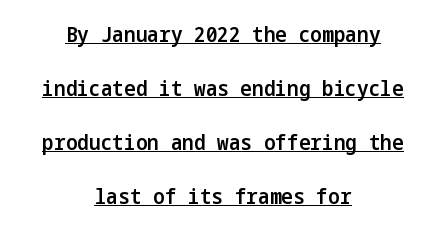
Tracking value appears to be zero — textbook default spacing. Emphasis by weight is partial: semibold. Every character sits straight up, as roman type does. The face used here appears with an underline applied. If you measured baseline to baseline, you'd find a long distance.
